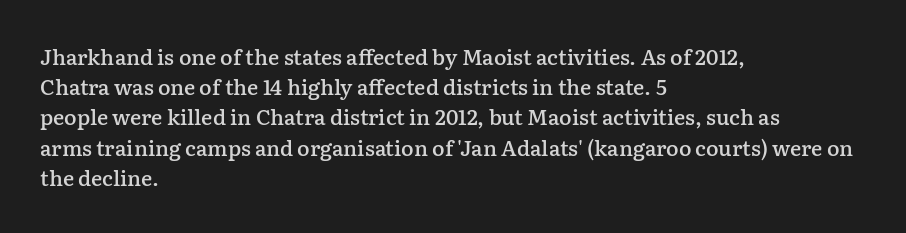
Q: Is the text bold? A: Semi-bold.
Q: Is the text italic (slanted)? A: No, it is upright.
Q: Is the text underlined? A: No.
Q: How is the paragraph aligned? A: Left-aligned.
Q: Is the spacing between letters normal or unusually wide? A: Normal.
Q: Is the spacing between lines tight, normal or loose? A: Normal.
